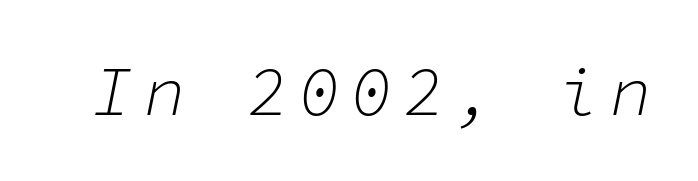
{"italic": "yes", "lean": "right", "slant_degrees": 11, "bold": "no", "weight": "light", "width": "normal", "stroke_contrast": "low", "x_height": "medium", "monospaced": "yes", "underline": "no", "glyph_px": 69}
